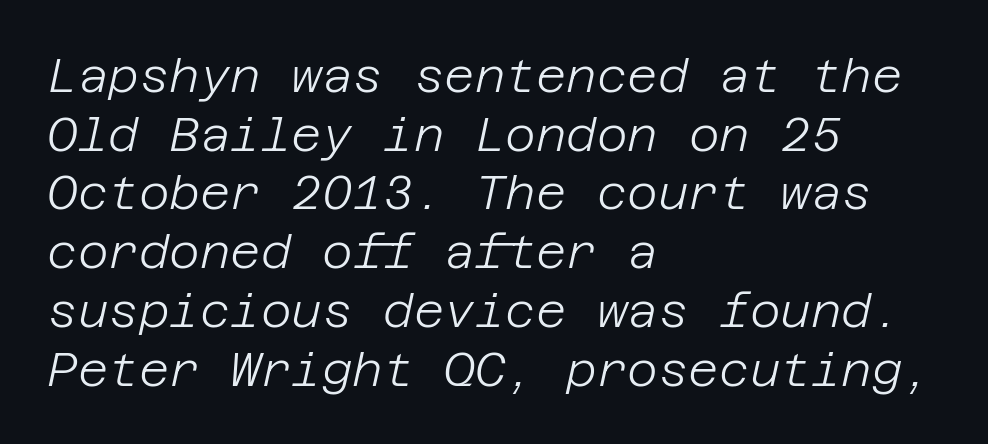
The rendering applies a slant to the glyphs. Line spacing here is normal. Layout note: lines flush left. The baseline area is clear. Caption: standard tracking, unaltered. The passage shown is not bold in any degree.
